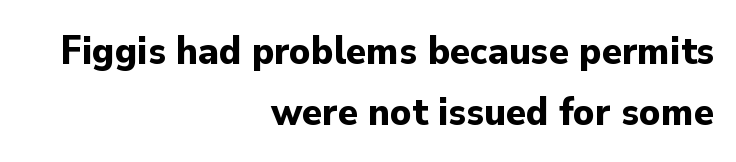
Q: Is the text bold? A: Yes.
Q: Is the text italic (slanted)? A: No, it is upright.
Q: Is the typeface a serif or a sans-serif typeface? A: Sans-serif.
Q: Is the text underlined? A: No.
Q: How is the paragraph aligned? A: Right-aligned.
Q: Is the spacing between letters normal or unusually wide? A: Normal.
Q: Is the spacing between lines tight, normal or loose? A: Normal.
Q: Width (condensed, normal, or wide)? A: Normal.
Q: Stroke contrast? A: Low.
Q: x-height? A: Small.
Q: Monospaced? A: No.
